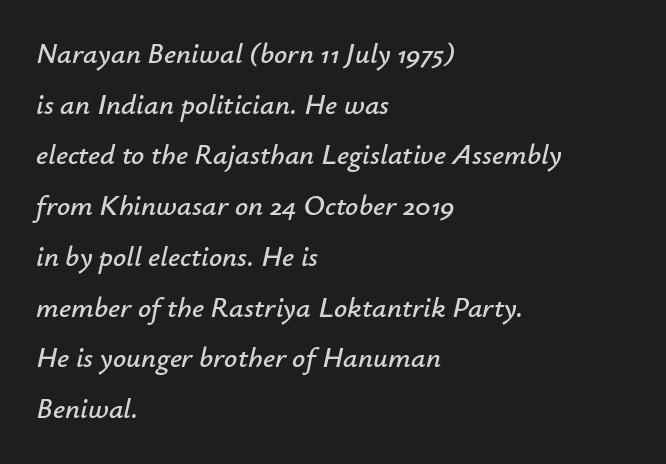
The image shows 29 px text type, italic (leaning right); set left-aligned, line spacing 1.75x, normal letter spacing, not underlined; low stroke contrast and a small x-height.
